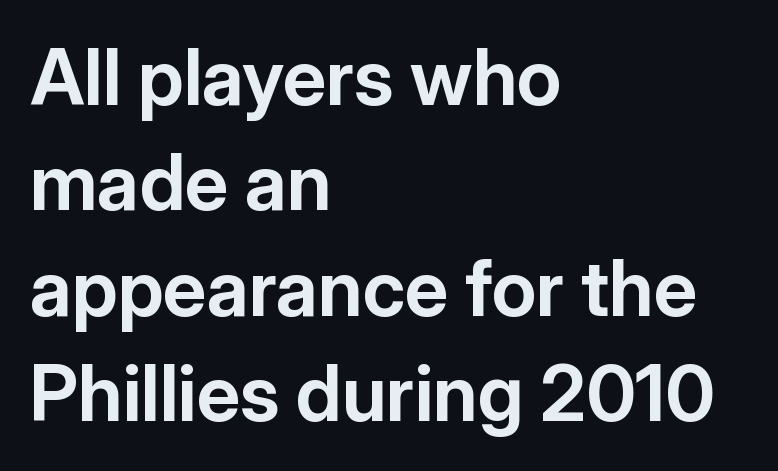
The lines sit at an ordinary, default distance from one another. Spacing verdict: proportional, widths tailored to each character. Is the type bold? Yes — the strokes are clearly thick and heavy. Does the lettering tilt? It doesn't — this is upright.
